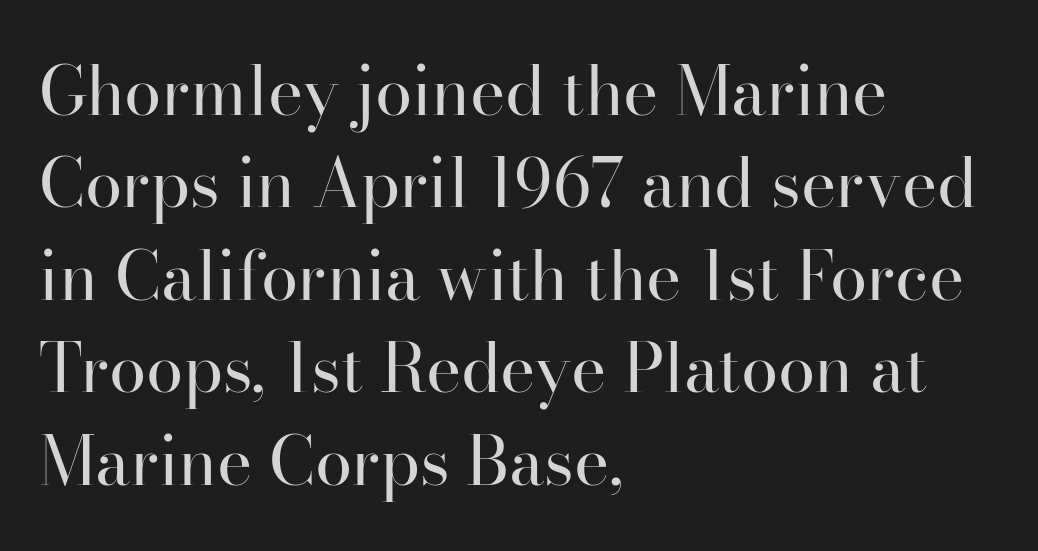
Q: Is the text bold? A: No.
Q: Is the text italic (slanted)? A: No, it is upright.
Q: Is the typeface a serif or a sans-serif typeface? A: Serif.
Q: Is the text underlined? A: No.
Q: How is the paragraph aligned? A: Left-aligned.
Q: Is the spacing between letters normal or unusually wide? A: Normal.
Q: Is the spacing between lines tight, normal or loose? A: Normal.
Q: Width (condensed, normal, or wide)? A: Normal.
Q: Stroke contrast? A: High.
Q: x-height? A: Small.
Q: Monospaced? A: No.
